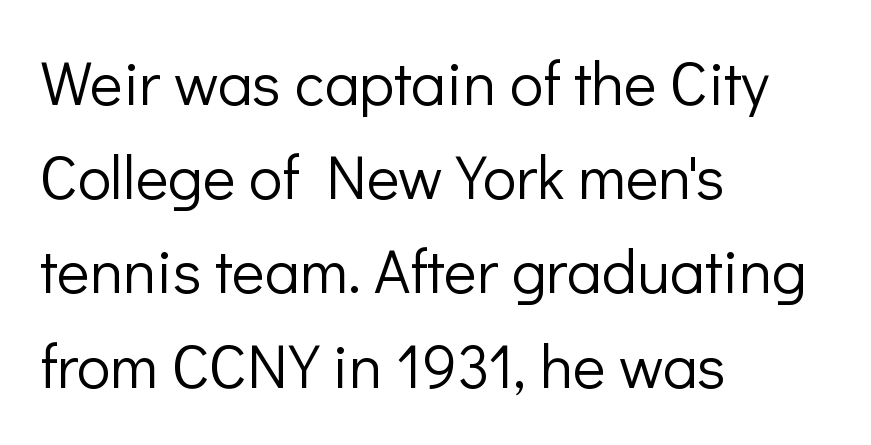
The image shows 62 px light sans-serif type, upright; set left-aligned, normal line spacing (1.52x), normal letter spacing, not underlined; low stroke contrast and a medium x-height.
